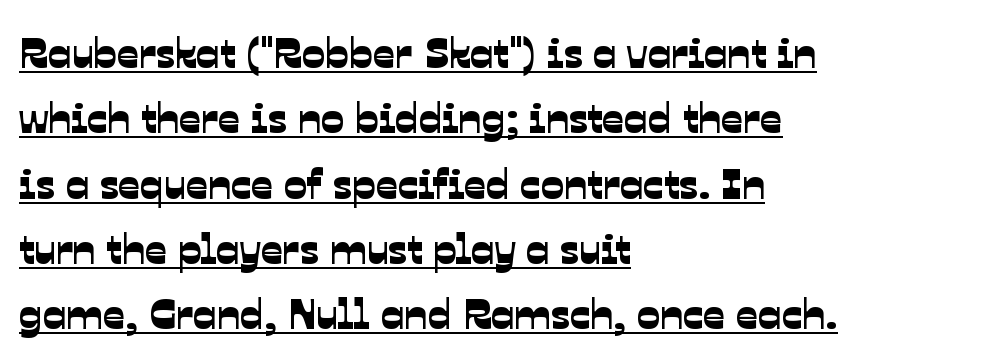
The image shows 43 px sans-serif type; set left-aligned, normal line spacing (1.52x), normal letter spacing, underlined; low stroke contrast and a medium x-height.
